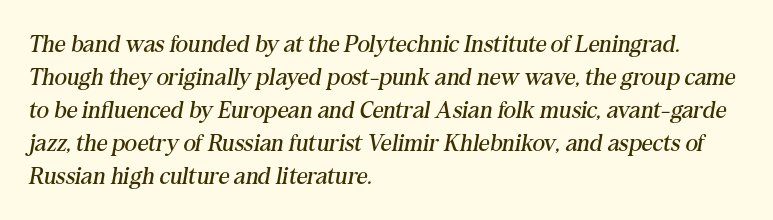
The horizontal fit of the characters is conventional and even. The space between consecutive lines is moderate. Summary of weight: not heavy and not bold. Check under the words: just untouched page.
